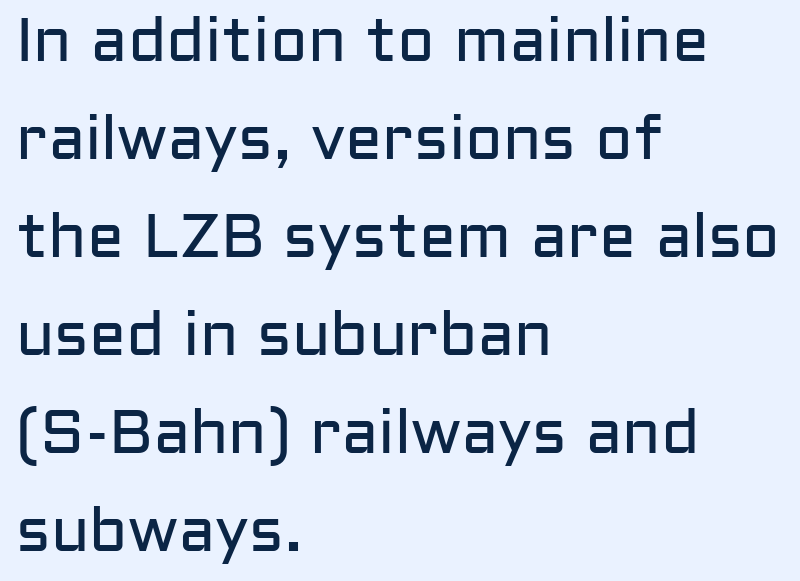
Each stroke keeps to a modest, everyday thickness or less. This is the regular roman posture of the typeface. The letters sit at their default tracking, neither squeezed nor spread. Horizontal alignment here is leftward, the default for most running prose. Looks like regular typesetting: each glyph gets only the width it needs. The designer left line spacing at the default.
